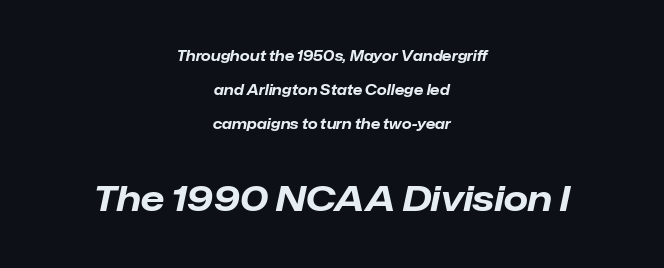
Check the space under the baseline: it is left empty. The following chunk of copy outweighs the initial chunk in type size. Compared with a flush-left layout, this one balances lines on the center instead. The passage shown is typed in a proportional face where columns would drift. Students, observe: this is what heavily led, spacious text looks like. Looking at the ascenders, they clearly lean.
